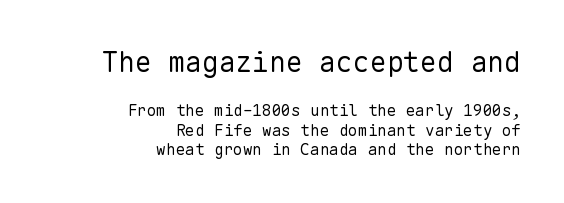
The image shows 28 px regular-weight sans-serif type, upright, monospaced; set right-aligned, line spacing 1.21x, normal letter spacing, not underlined; the first (top) block is 1.75x larger; low stroke contrast and a medium x-height.
